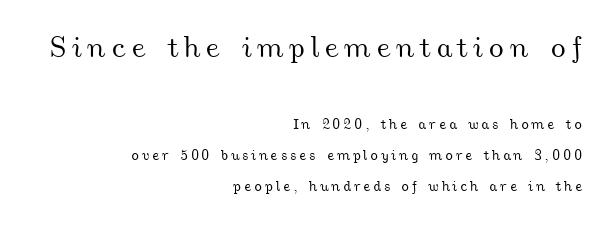
Q: Is the text underlined? A: No.
Q: How is the paragraph aligned? A: Right-aligned.
Q: Is the spacing between lines tight, normal or loose? A: Loose.
Q: Which block of text is set in a larger size, the first (top) or the second (bottom)? A: The first (top) one.
Q: Width (condensed, normal, or wide)? A: Wide.
Q: Stroke contrast? A: Medium.
Q: x-height? A: Small.
Q: Monospaced? A: No.
